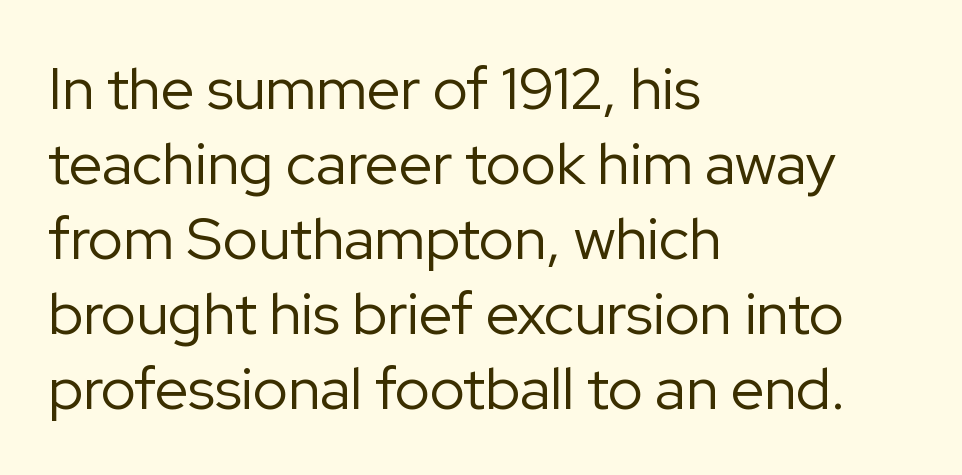
Q: Is the text bold? A: No.
Q: Is the text italic (slanted)? A: No, it is upright.
Q: Is the typeface a serif or a sans-serif typeface? A: Sans-serif.
Q: Is the text underlined? A: No.
Q: How is the paragraph aligned? A: Left-aligned.
Q: Is the spacing between letters normal or unusually wide? A: Normal.
Q: Is the spacing between lines tight, normal or loose? A: Normal.
Q: Width (condensed, normal, or wide)? A: Normal.
Q: Stroke contrast? A: Low.
Q: x-height? A: Medium.
Q: Monospaced? A: No.
